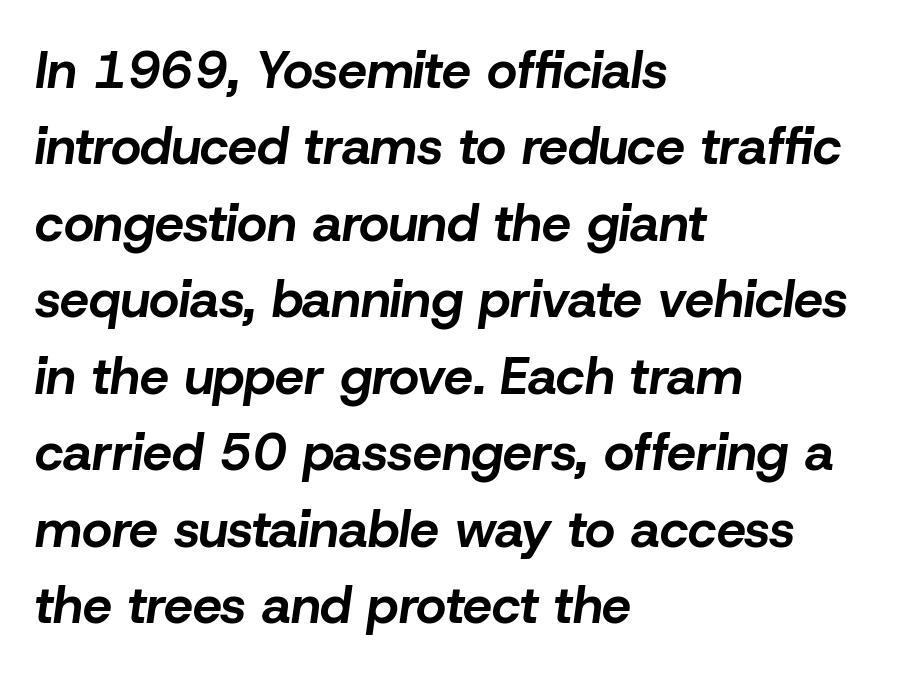
The image shows 52 px bold type, italic (leaning right); set left-aligned, normal line spacing (1.47x), normal letter spacing, not underlined; low stroke contrast and a medium x-height.
